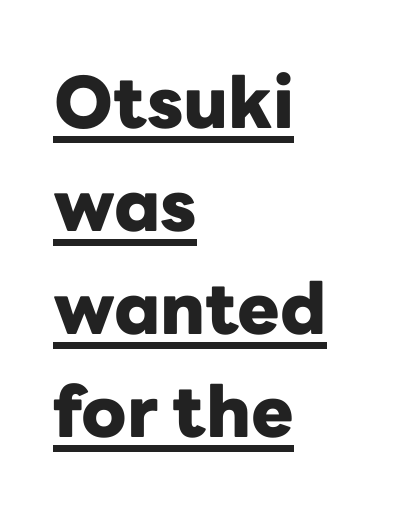
Q: Is the text bold? A: Yes.
Q: Is the text italic (slanted)? A: No, it is upright.
Q: Is the typeface a serif or a sans-serif typeface? A: Sans-serif.
Q: Is the text underlined? A: Yes.
Q: How is the paragraph aligned? A: Left-aligned.
Q: Is the spacing between letters normal or unusually wide? A: Normal.
Q: Is the spacing between lines tight, normal or loose? A: Normal.
Q: Width (condensed, normal, or wide)? A: Normal.
Q: Stroke contrast? A: Low.
Q: x-height? A: Medium.
Q: Monospaced? A: No.
